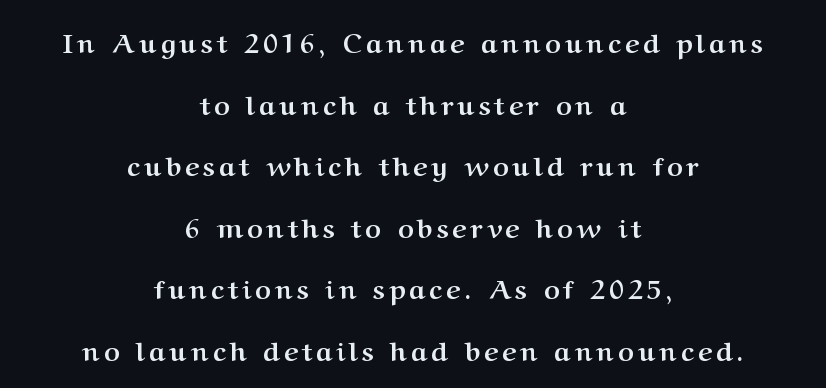
This sample uses an upright cut, with every glyph sitting square on the baseline. Is there much room between lines? Yes — plenty of vertical air separates them. The area under the type is left untouched. One-word summary of the alignment: center.
